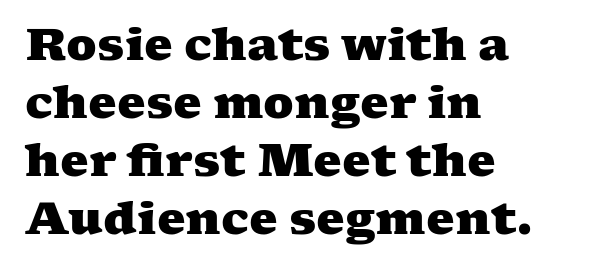
The image shows 45 px heavy, wide serif type; set left-aligned, normal line spacing (1.29x), normal letter spacing, not underlined; medium stroke contrast and a medium x-height.
